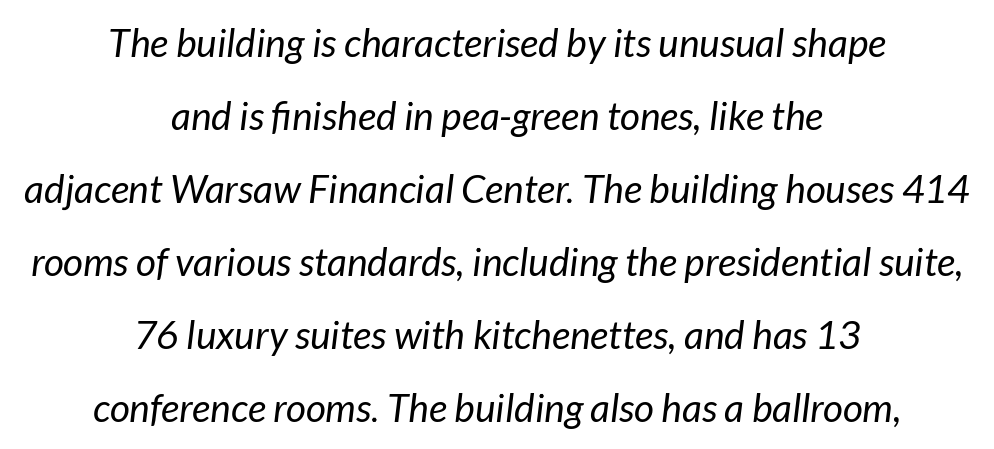
The image shows 39 px regular-weight type, italic (leaning right); set centered, line spacing 1.87x, normal letter spacing, not underlined; low stroke contrast and a medium x-height.
